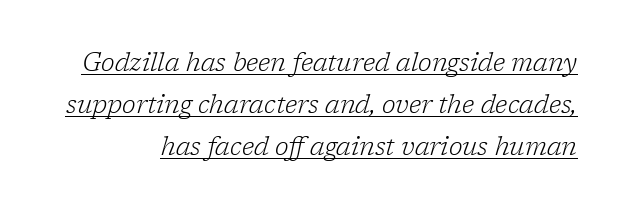
Q: Is the text bold? A: No.
Q: Is the text italic (slanted)? A: Yes, it leans right by about 17 degrees.
Q: Is the text underlined? A: Yes.
Q: Is the spacing between letters normal or unusually wide? A: Normal.
Q: Is the spacing between lines tight, normal or loose? A: Normal.
